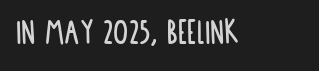
{"serif": "no", "italic": "no", "width": "condensed", "stroke_contrast": "low", "x_height": "large", "monospaced": "no", "underline": "no", "letter_spacing": "normal", "letter_spacing_em": 0.0, "glyph_px": 38}
